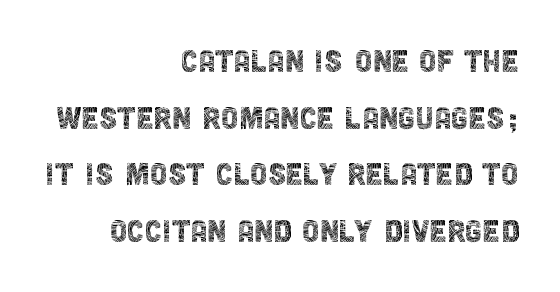
{"serif": "no", "italic": "no", "bold": "no", "weight": "thin", "width": "condensed", "x_height": "large", "monospaced": "no", "underline": "no", "align": "right", "line_spacing": "normal", "line_spacing_ratio": 1.45, "letter_spacing": "normal", "letter_spacing_em": 0.0, "glyph_px": 39}
